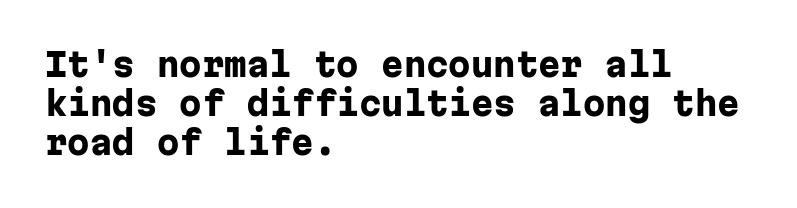
This sample has the even, mechanical cadence of fixed-width lettering. Underline: absent. Typographic density is high because the face is bold. The text block is weighted toward the left margin, trailing off unevenly rightward. Is there any slant? The stems are plumb. The horizontal fit of the characters is conventional and even.
